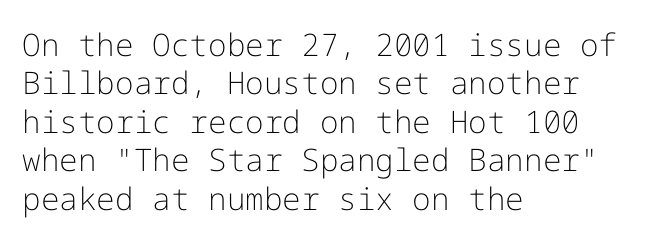
The image shows 31 px light sans-serif type, upright; set left-aligned, line spacing 1.24x, normal letter spacing, not underlined; low stroke contrast and a medium x-height.
